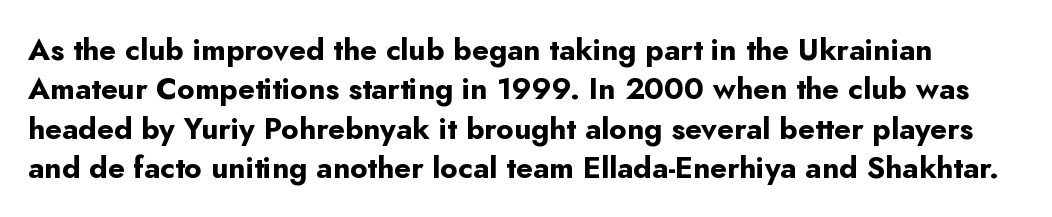
A dark, heavy texture on the line: the type is bold. The type sits square on the baseline with zero lean. The letters sit at their default tracking, neither squeezed nor spread. Does the type have serifs? No, each stem ends abruptly. Here the designer chose a conventional face with non-uniform glyph widths. Regular leading.
